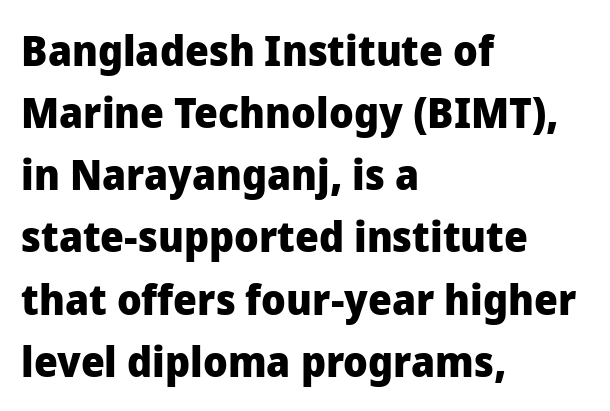
Words float on clear page, feet unadorned. Unlike a traditional serif, this face leaves its strokes unadorned. Is the block centered? No — it sits flush against the left margin. Summary of vertical rhythm: regular, with standard interline spacing.
